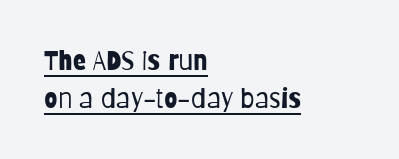
The image shows 27 px text type, upright; set left-aligned, normal line spacing (1.4x), normal letter spacing, underlined.
